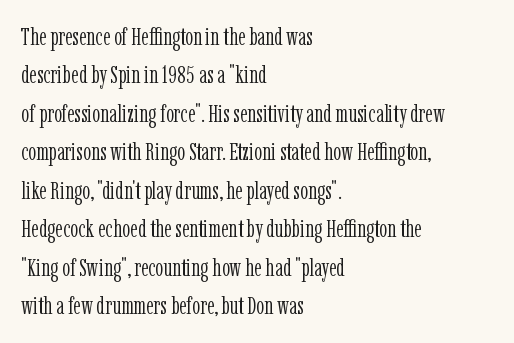
The image shows 25 px text type, upright; set left-aligned, normal line spacing (1.54x), normal letter spacing, not underlined.
